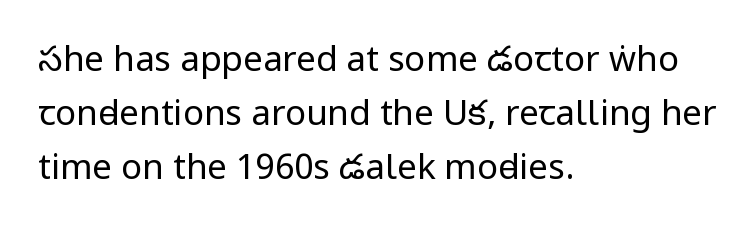
Nope, no serifs anywhere on these letters. Whoever set this chose a conventional vertical rhythm. Check under the words: just untouched page. Here the glyphs are tracked normally, forming tight word shapes.
